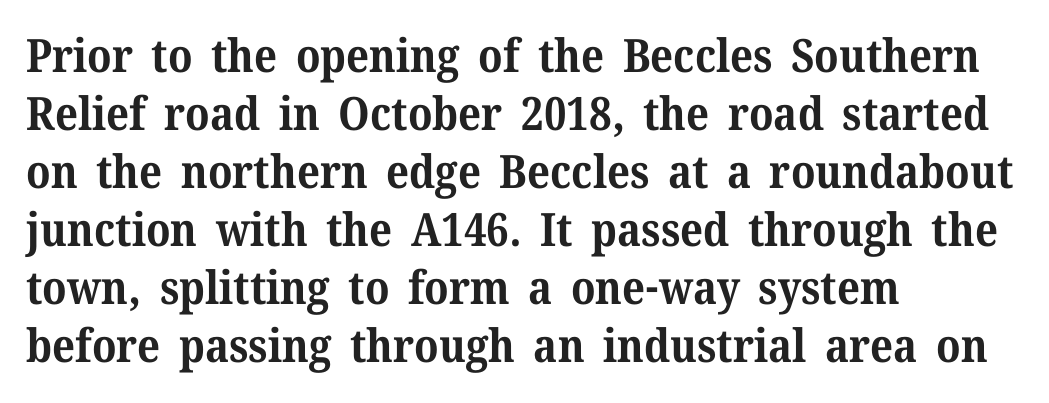
Tracking here is standard; glyphs follow each other at the usual distance. Decoration check: the copy has no underline. What kind of face is this? One with serifs. You could not count columns in this text — the font is proportionally spaced. The face used here has the dense, thick strokes of a bold. The rag falls on the right side of this text block.
